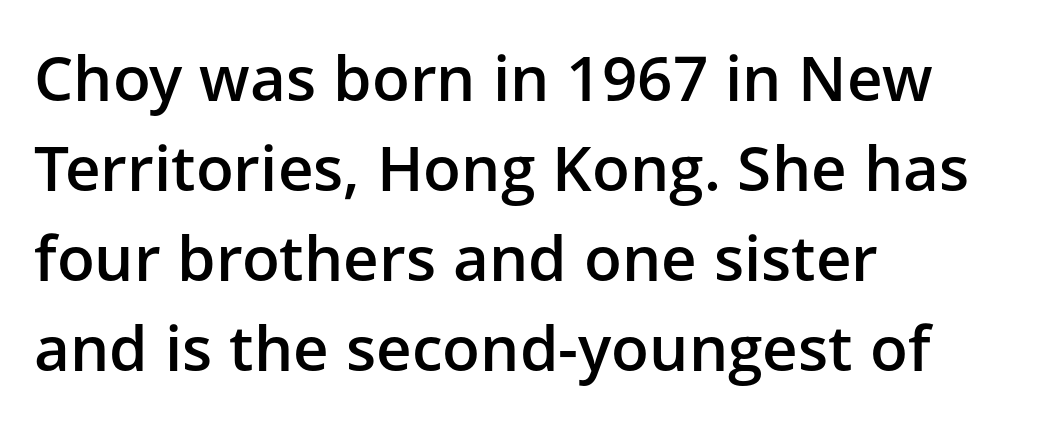
The image shows 62 px semibold sans-serif type, upright; set left-aligned, normal line spacing (1.45x), normal letter spacing, not underlined; low stroke contrast and a medium x-height.
